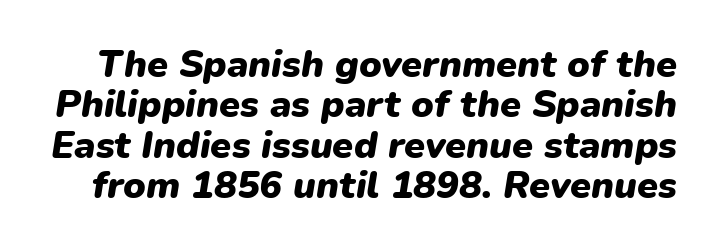
The image shows 38 px heavy type, italic (leaning right); set tight line spacing (1.06x), normal letter spacing, not underlined; low stroke contrast and a medium x-height.
